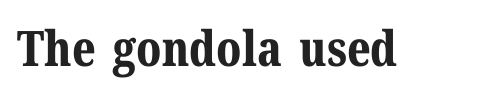
Q: Is the text bold? A: Yes.
Q: Is the text italic (slanted)? A: No, it is upright.
Q: Is the typeface a serif or a sans-serif typeface? A: Serif.
Q: Is the text underlined? A: No.
Q: Is the spacing between letters normal or unusually wide? A: Normal.
Q: Width (condensed, normal, or wide)? A: Normal.
Q: Stroke contrast? A: Medium.
Q: x-height? A: Medium.
Q: Monospaced? A: No.
